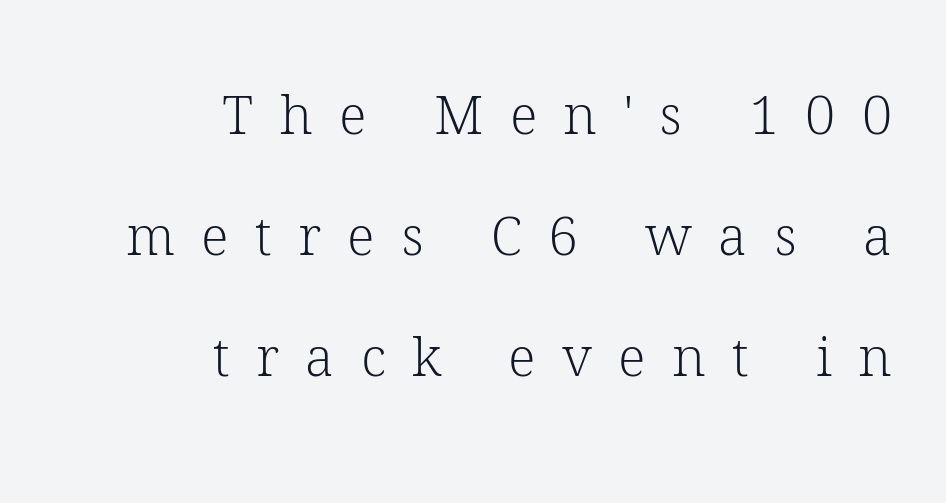
The image shows 54 px light serif type, upright; set right-aligned, loose line spacing (2.24x), unusually wide letter spacing (+0.49 em), not underlined; low stroke contrast and a medium x-height.
